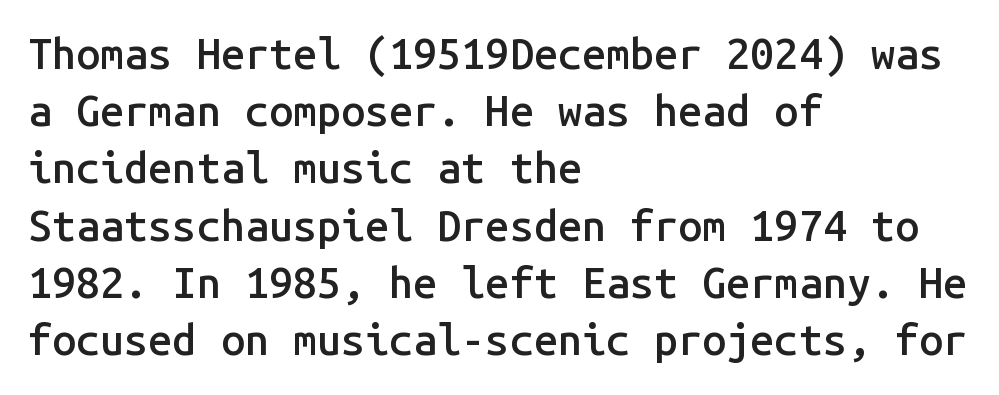
Q: Is the text bold? A: Semi-bold.
Q: Is the text italic (slanted)? A: No, it is upright.
Q: Is the typeface a serif or a sans-serif typeface? A: Sans-serif.
Q: Is the text underlined? A: No.
Q: How is the paragraph aligned? A: Left-aligned.
Q: Is the spacing between letters normal or unusually wide? A: Normal.
Q: Is the spacing between lines tight, normal or loose? A: Normal.
Q: Width (condensed, normal, or wide)? A: Normal.
Q: Stroke contrast? A: Low.
Q: x-height? A: Medium.
Q: Monospaced? A: Yes.
